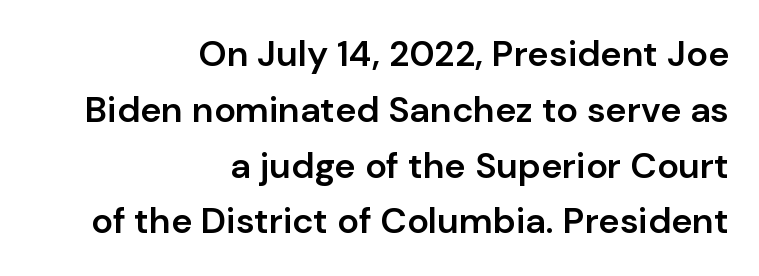
Serifs: no, the terminals of the letterforms are clean. Successive baselines arrive at the customary interval. The ragged edge is on the left, which tells us the setting is flush right. Varying glyph widths throughout — classic text-font behaviour. What weight is shown? A semibold, between regular and bold.
